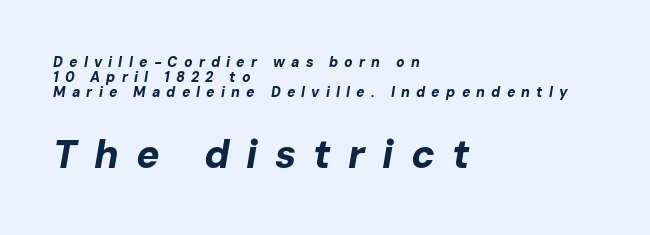
The image shows 39 px bold type, italic (leaning right); set left-aligned, tight line spacing (1.07x), unusually wide letter spacing (+0.44 em), not underlined; the second (bottom) block is 2.79x larger; low stroke contrast and a medium x-height.
